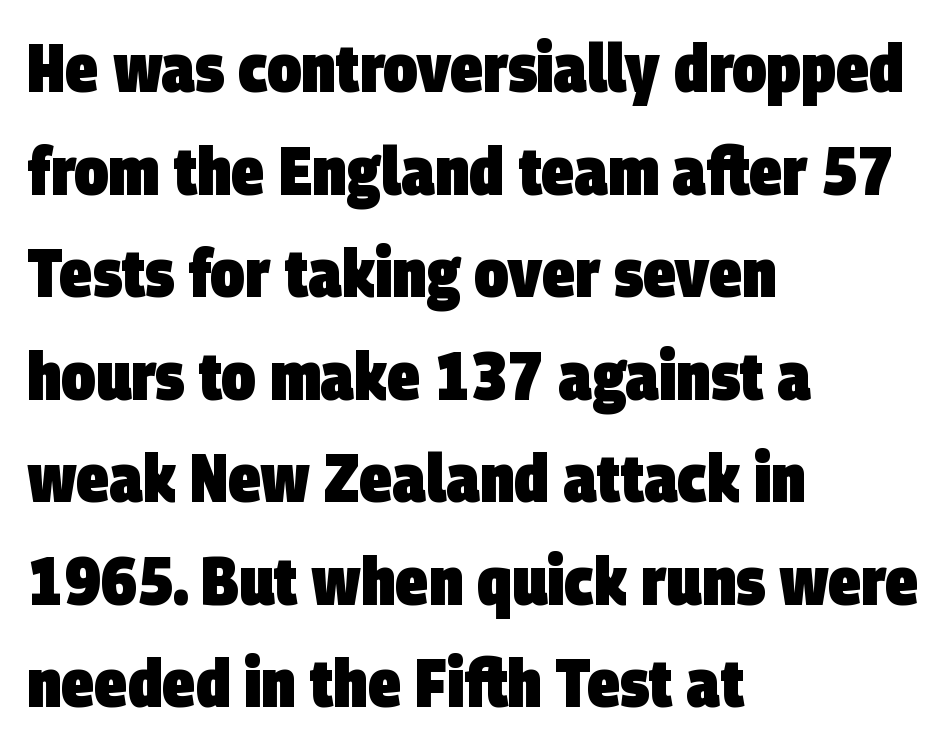
The image shows 67 px heavy, condensed sans-serif type; set left-aligned, normal line spacing (1.53x), normal letter spacing, not underlined; low stroke contrast and a large x-height.
